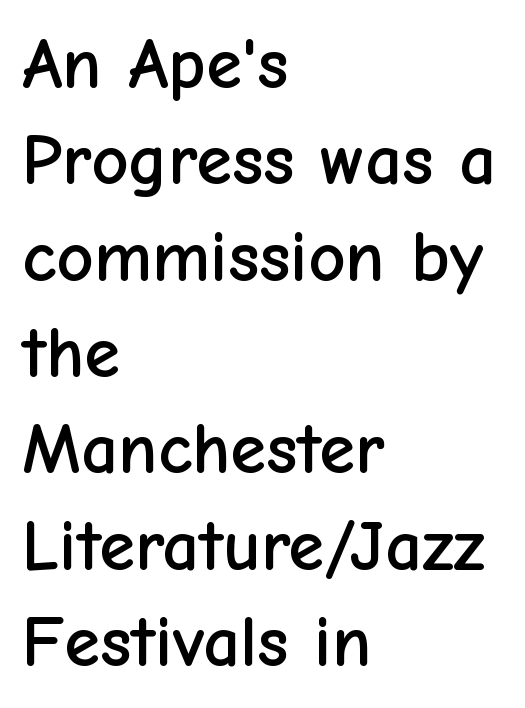
Spacing verdict: proportional, widths tailored to each character. The letters stand upright; this is a roman face. This sample is left-justified, so line endings fall wherever the words run out. The gaps between neighbouring characters are ordinary and unremarkable. You can tell from the bare stems that sans-serif type was used. Nobody drew a line under any word here.
